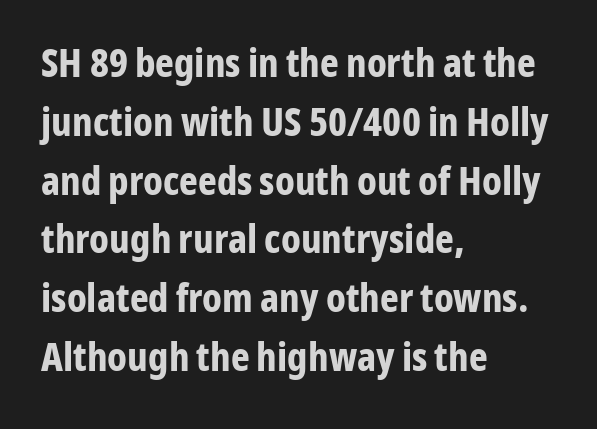
This sample has the flowing, uneven cadence of proportional lettering. I'd describe the lettering as bold — thick and assertive. The gap between lines stays unmarked. Classification — sans serif. This is the regular roman posture of the typeface.
